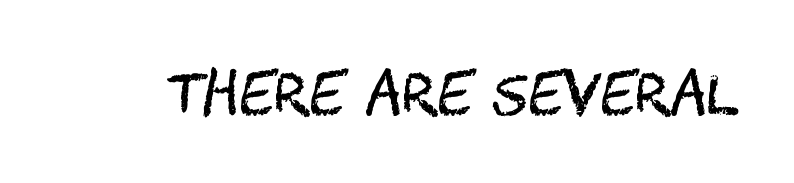
This is the regular roman posture of the typeface. Type without underlining. Weight: regular or lighter. Serifs: no, the terminals of the letterforms are clean. Each word holds together tightly as a unit, with standard inter-letter gaps.
